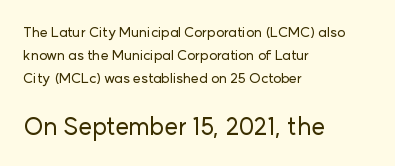
The image shows 24 px text type, upright; set left-aligned, normal line spacing (1.65x), normal letter spacing, not underlined; the second (bottom) block is 1.71x larger.
